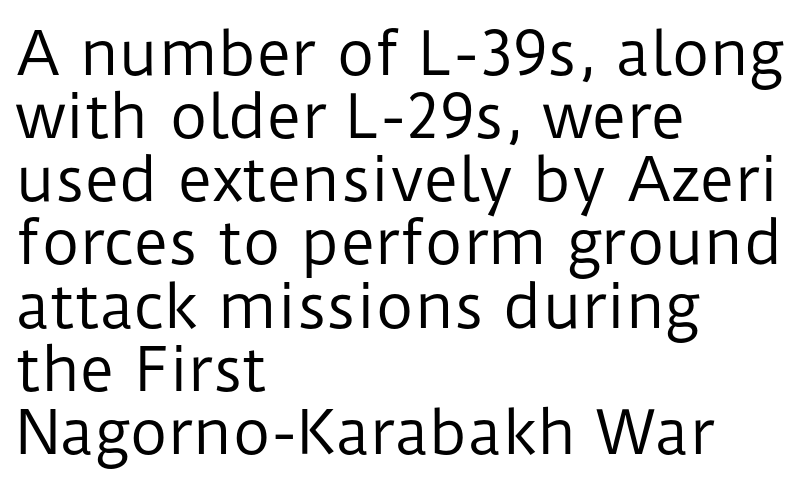
{"serif": "no", "italic": "no", "bold": "no", "weight": "regular", "width": "normal", "stroke_contrast": "low", "x_height": "medium", "monospaced": "no", "underline": "no", "align": "left", "line_spacing": "tight", "line_spacing_ratio": 1.07, "letter_spacing": "normal", "letter_spacing_em": 0.0, "glyph_px": 59}
